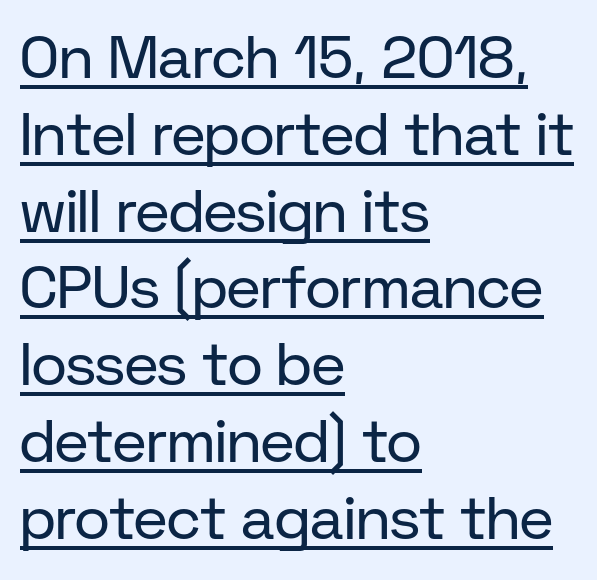
The image shows 60 px regular-weight sans-serif type, upright; set left-aligned, normal line spacing (1.28x), normal letter spacing, underlined; low stroke contrast and a medium x-height.
